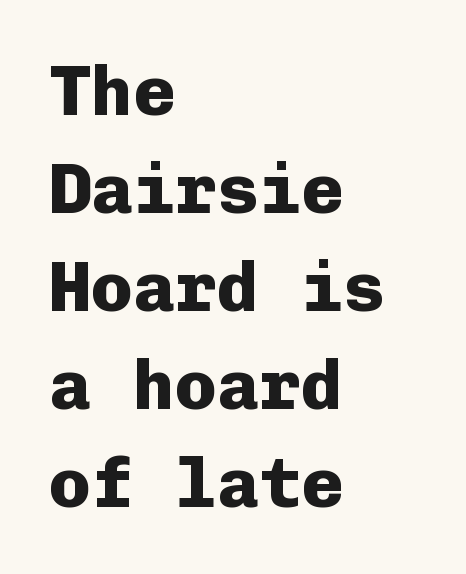
The image shows 70 px heavy sans-serif type, upright, monospaced; set left-aligned, normal line spacing (1.4x), normal letter spacing, not underlined; low stroke contrast and a medium x-height.
